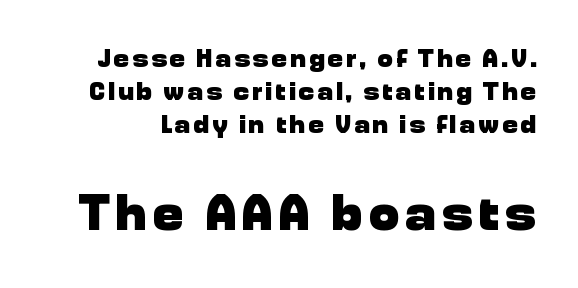
Between these two stacked blocks, the lower one wins on size. Classification — sans serif. Nope, not italic — everything's standing straight. The line-height multiplier appears to be the usual default.
